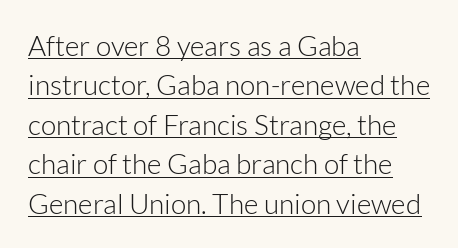
Q: Is the text bold? A: No.
Q: Is the text italic (slanted)? A: No, it is upright.
Q: Is the typeface a serif or a sans-serif typeface? A: Sans-serif.
Q: Is the text underlined? A: Yes.
Q: How is the paragraph aligned? A: Left-aligned.
Q: Is the spacing between letters normal or unusually wide? A: Normal.
Q: Is the spacing between lines tight, normal or loose? A: Normal.
Q: Width (condensed, normal, or wide)? A: Normal.
Q: Stroke contrast? A: Low.
Q: x-height? A: Medium.
Q: Monospaced? A: No.
